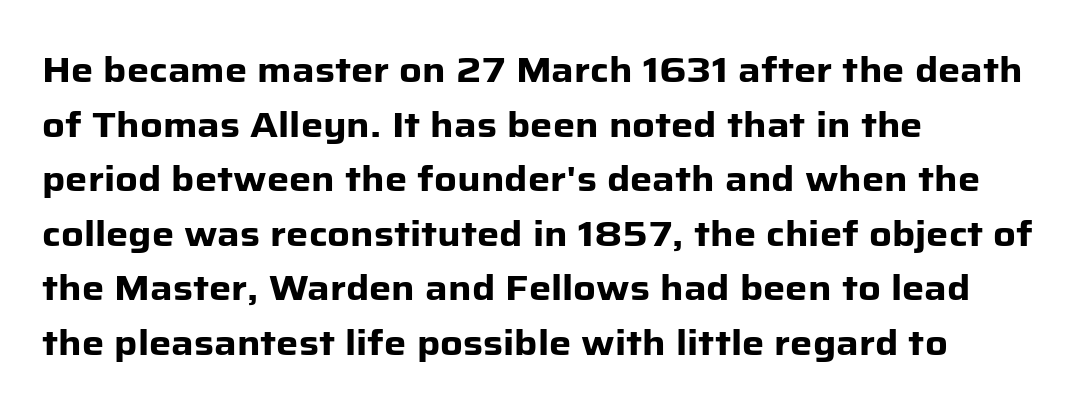
Q: Is the text bold? A: Yes.
Q: Is the text italic (slanted)? A: No, it is upright.
Q: Is the typeface a serif or a sans-serif typeface? A: Sans-serif.
Q: Is the text underlined? A: No.
Q: How is the paragraph aligned? A: Left-aligned.
Q: Is the spacing between letters normal or unusually wide? A: Normal.
Q: Is the spacing between lines tight, normal or loose? A: Normal.
Q: Width (condensed, normal, or wide)? A: Normal.
Q: Stroke contrast? A: Low.
Q: x-height? A: Medium.
Q: Monospaced? A: No.
